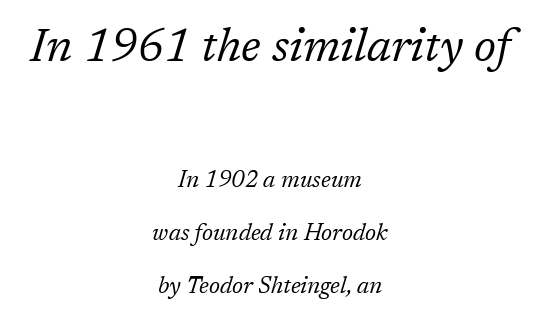
Q: Is the text bold? A: No.
Q: Is the text italic (slanted)? A: Yes, it leans right by about 17 degrees.
Q: Is the typeface a serif or a sans-serif typeface? A: Serif.
Q: Is the text underlined? A: No.
Q: How is the paragraph aligned? A: Centered.
Q: Is the spacing between letters normal or unusually wide? A: Normal.
Q: Is the spacing between lines tight, normal or loose? A: Loose.
Q: Which block of text is set in a larger size, the first (top) or the second (bottom)? A: The first (top) one.
Q: Width (condensed, normal, or wide)? A: Normal.
Q: Stroke contrast? A: Low.
Q: x-height? A: Medium.
Q: Monospaced? A: No.
